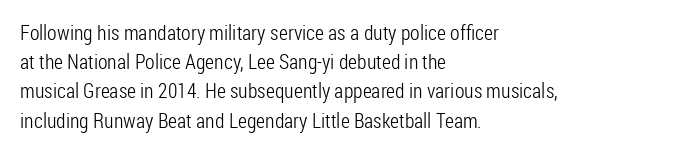
Tracking here is standard; glyphs follow each other at the usual distance. Heft: none added — not bold. These lines are set flush left with a ragged right edge. The letters stand straight up with perfectly vertical stems. Has an underline been added? It has not.
